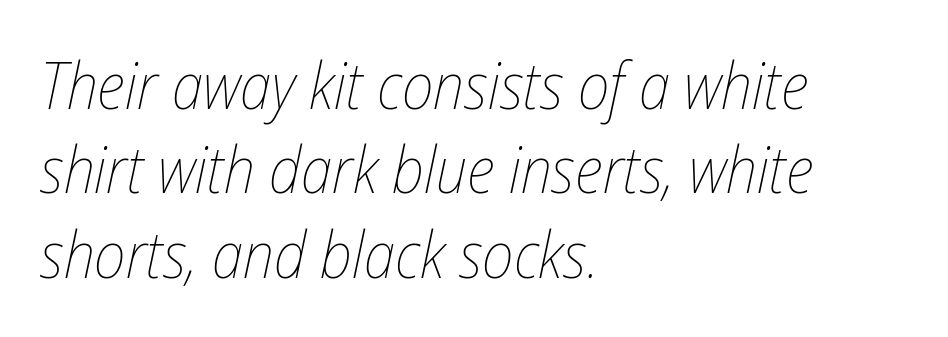
Q: Is the text bold? A: No.
Q: Is the text italic (slanted)? A: Yes, it leans right by about 12 degrees.
Q: Is the text underlined? A: No.
Q: How is the paragraph aligned? A: Left-aligned.
Q: Is the spacing between letters normal or unusually wide? A: Normal.
Q: Is the spacing between lines tight, normal or loose? A: Normal.
Q: Width (condensed, normal, or wide)? A: Condensed.
Q: Stroke contrast? A: Low.
Q: x-height? A: Medium.
Q: Monospaced? A: No.
